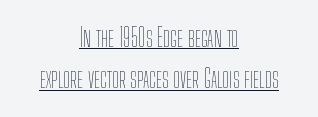
{"italic": "no", "bold": "no", "underline": "yes", "align": "center", "line_spacing": "normal", "line_spacing_ratio": 1.66, "letter_spacing": "normal", "letter_spacing_em": 0.0, "glyph_px": 25}
